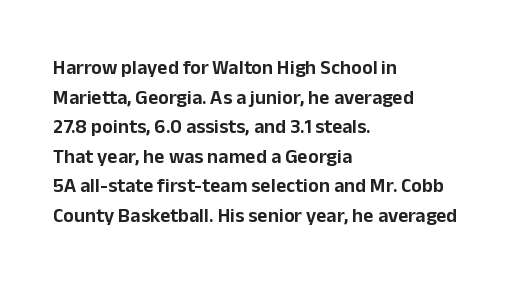
Q: Is the text italic (slanted)? A: No, it is upright.
Q: Is the text underlined? A: No.
Q: How is the paragraph aligned? A: Left-aligned.
Q: Is the spacing between letters normal or unusually wide? A: Normal.
Q: Is the spacing between lines tight, normal or loose? A: Normal.
